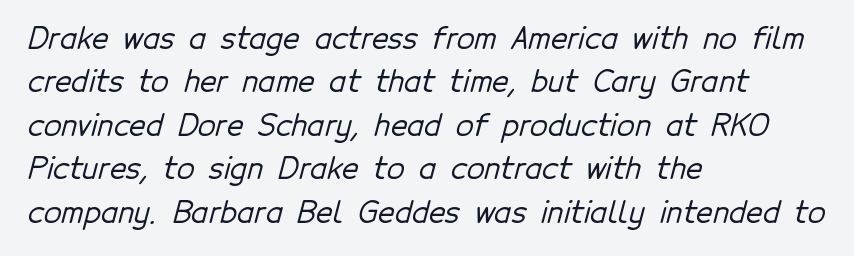
Q: Is the typeface a serif or a sans-serif typeface? A: Sans-serif.
Q: Is the text underlined? A: No.
Q: How is the paragraph aligned? A: Left-aligned.
Q: Is the spacing between letters normal or unusually wide? A: Normal.
Q: Is the spacing between lines tight, normal or loose? A: Normal.
Q: Width (condensed, normal, or wide)? A: Normal.
Q: Stroke contrast? A: Low.
Q: x-height? A: Medium.
Q: Monospaced? A: No.
